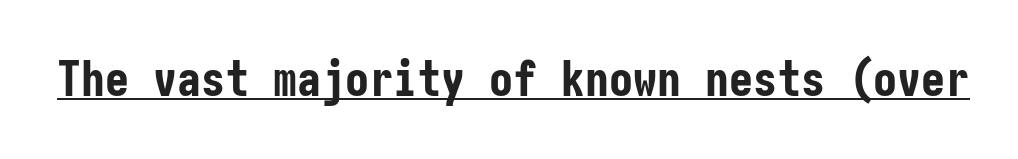
The image shows 48 px bold, condensed sans-serif type, upright; set normal letter spacing, underlined; low stroke contrast and a medium x-height.
